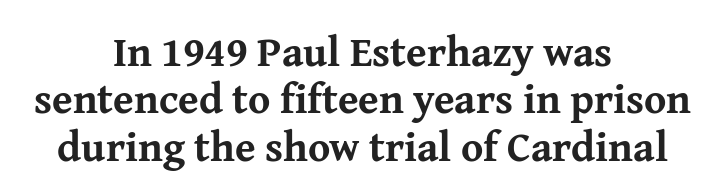
Q: Is the text bold? A: Yes.
Q: Is the text italic (slanted)? A: No, it is upright.
Q: Is the typeface a serif or a sans-serif typeface? A: Serif.
Q: Is the text underlined? A: No.
Q: How is the paragraph aligned? A: Centered.
Q: Is the spacing between letters normal or unusually wide? A: Normal.
Q: Is the spacing between lines tight, normal or loose? A: Tight.
Q: Width (condensed, normal, or wide)? A: Normal.
Q: Stroke contrast? A: Medium.
Q: x-height? A: Medium.
Q: Monospaced? A: No.
